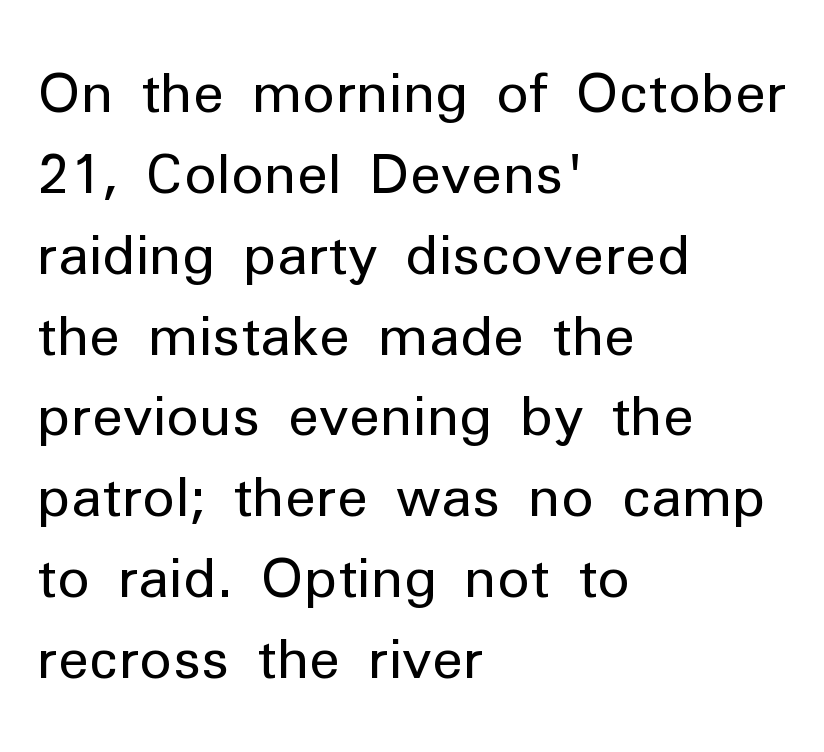
Q: Is the text bold? A: No.
Q: Is the text italic (slanted)? A: No, it is upright.
Q: Is the typeface a serif or a sans-serif typeface? A: Sans-serif.
Q: Is the text underlined? A: No.
Q: How is the paragraph aligned? A: Left-aligned.
Q: Is the spacing between letters normal or unusually wide? A: Normal.
Q: Is the spacing between lines tight, normal or loose? A: Normal.
Q: Width (condensed, normal, or wide)? A: Normal.
Q: Stroke contrast? A: Low.
Q: x-height? A: Medium.
Q: Monospaced? A: No.
